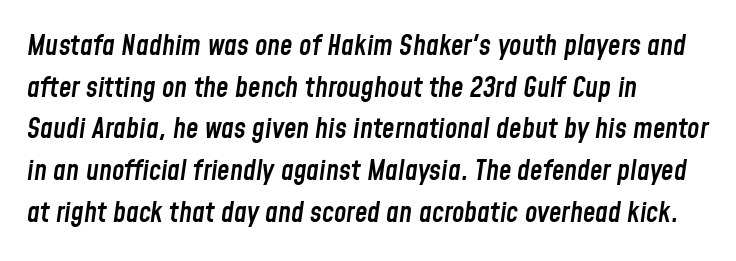
The image shows 28 px semibold, condensed type, italic (leaning right); set left-aligned, normal line spacing (1.49x), normal letter spacing, not underlined; low stroke contrast and a medium x-height.
